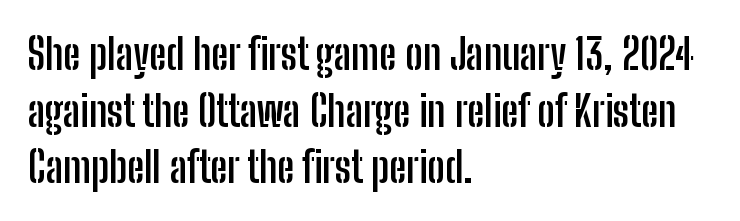
Q: Is the text bold? A: Yes.
Q: Is the text italic (slanted)? A: No, it is upright.
Q: Is the typeface a serif or a sans-serif typeface? A: Sans-serif.
Q: Is the text underlined? A: No.
Q: How is the paragraph aligned? A: Left-aligned.
Q: Is the spacing between letters normal or unusually wide? A: Normal.
Q: Is the spacing between lines tight, normal or loose? A: Normal.
Q: Width (condensed, normal, or wide)? A: Condensed.
Q: Stroke contrast? A: Low.
Q: x-height? A: Medium.
Q: Monospaced? A: No.
